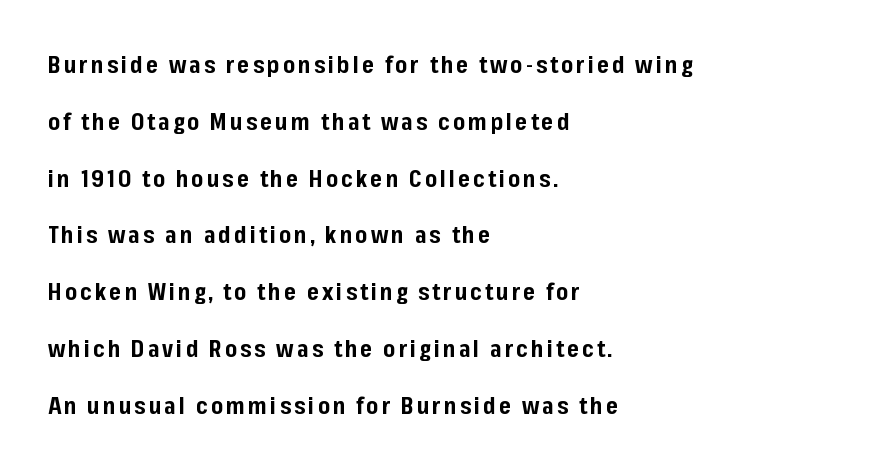
Upright lettering throughout. The paragraph has a hard left edge and a soft right edge. The string is rendered with underlining switched off. Each glyph is drawn with heavy, bold strokes.
